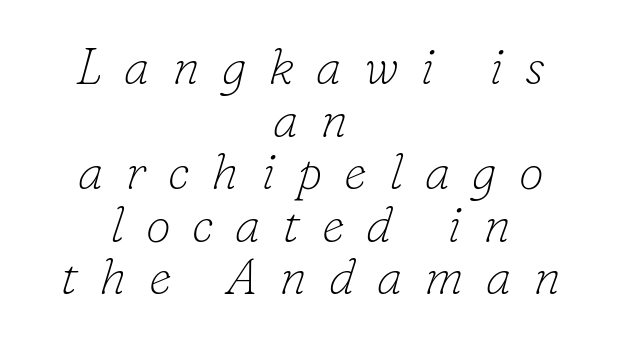
The strokes carry an ordinary text weight at most. Letter spacing: wide. The leading is snug, giving the passage a crowded texture. The text carries the slant typical of an italic or oblique font. The lines are quadded center.
